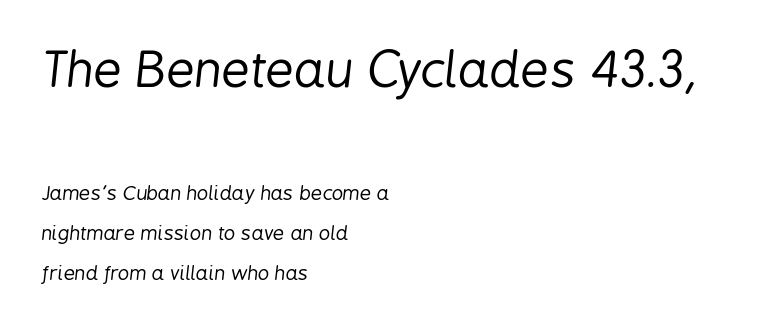
The strip under each line holds only bare page. Leftover space on each line is placed entirely after the last word. Spacing verdict: proportional, widths tailored to each character. Top chunk: large. Bottom chunk: small. The letterforms sit at book weight or below. Students, note that the glyphs here touch the page at normal intervals.
